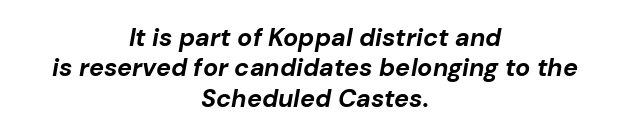
The image shows 25 px bold type, italic (leaning right); set centered, line spacing 1.22x, normal letter spacing, not underlined.
